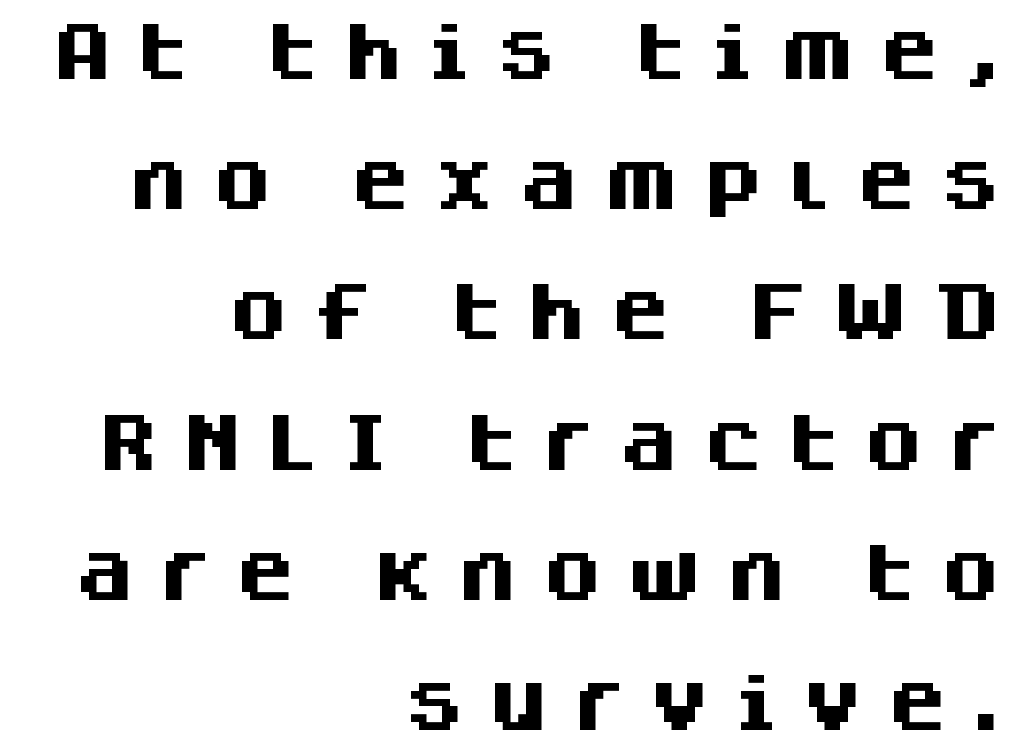
As a designer I'd log this as weight 700, bold. Characters follow at a spacing far wider than the type designer built in. Line spacing here is loose. Grotesque or geometric, the face here clearly has no serifs. Type without underlining.
